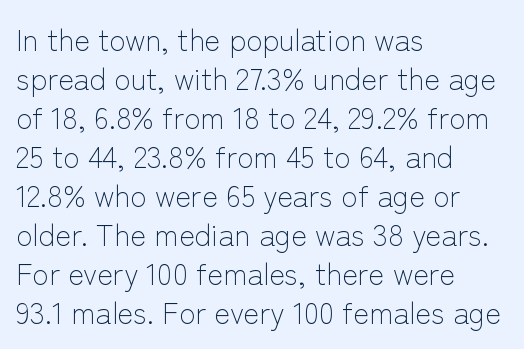
The image shows 30 px light sans-serif type, upright; set left-aligned, normal line spacing (1.3x), normal letter spacing, not underlined; low stroke contrast and a medium x-height.
